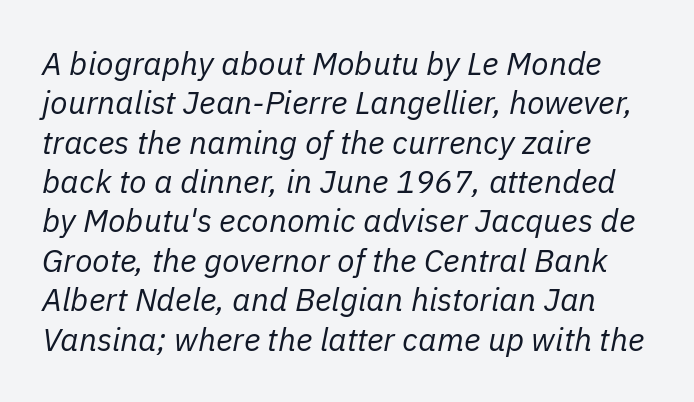
The lines are quadded left. The foot of each line stays bare and open. This rendering leaves character spacing at its baseline value. Emphasis-style slanted type is in use.
